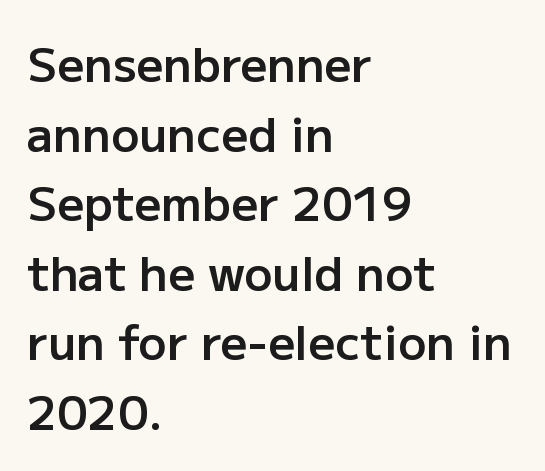
Proportional: the letters do not fall into vertical columns. Strokes here are thickened, but only to semibold level. Words appear dense and cohesive because spacing is normal. The designer went with a sans here, leaving each stem footless.
